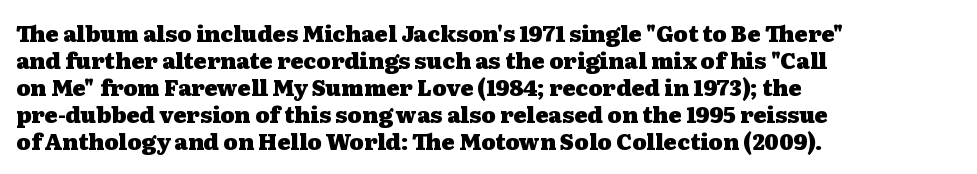
{"italic": "no", "bold": "yes", "underline": "no", "align": "left", "line_spacing_ratio": 1.23, "letter_spacing": "normal", "letter_spacing_em": 0.0, "glyph_px": 22}
